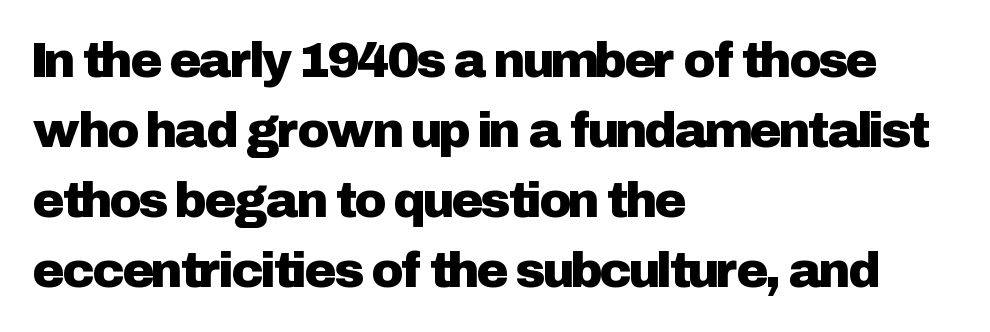
{"serif": "no", "italic": "no", "width": "normal", "stroke_contrast": "low", "x_height": "medium", "monospaced": "no", "underline": "no", "align": "left", "line_spacing": "normal", "line_spacing_ratio": 1.43, "letter_spacing": "normal", "letter_spacing_em": 0.0, "glyph_px": 49}
